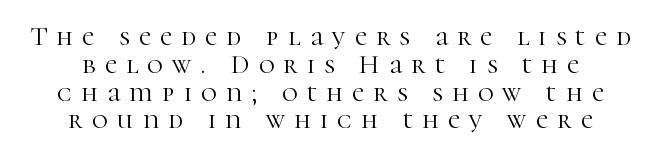
The image shows 27 px text type, upright; set centered, tight line spacing (1.03x), unusually wide letter spacing (+0.34 em), not underlined.
